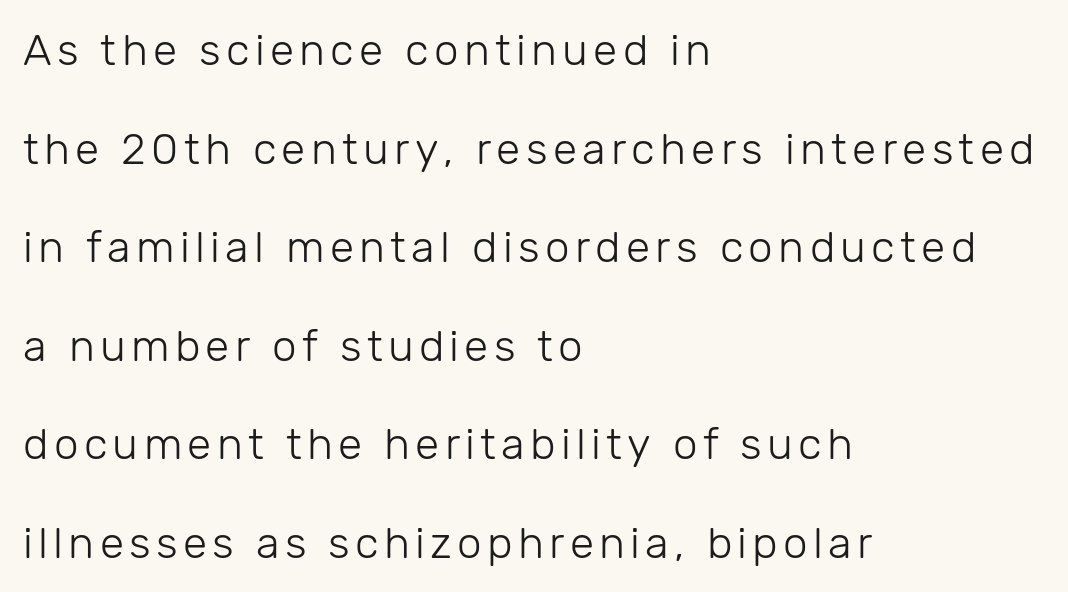
Q: Is the text bold? A: No.
Q: Is the text italic (slanted)? A: No, it is upright.
Q: Is the typeface a serif or a sans-serif typeface? A: Sans-serif.
Q: Is the text underlined? A: No.
Q: How is the paragraph aligned? A: Left-aligned.
Q: Is the spacing between lines tight, normal or loose? A: Loose.
Q: Width (condensed, normal, or wide)? A: Normal.
Q: Stroke contrast? A: Low.
Q: x-height? A: Medium.
Q: Monospaced? A: No.
